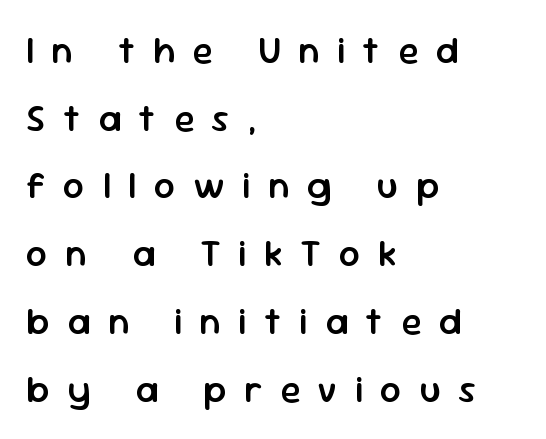
{"serif": "no", "italic": "no", "bold": "semi", "weight": "semibold", "width": "normal", "stroke_contrast": "low", "x_height": "medium", "monospaced": "no", "underline": "no", "align": "left", "line_spacing_ratio": 1.83, "letter_spacing": "wide", "letter_spacing_em": 0.48, "glyph_px": 37}
